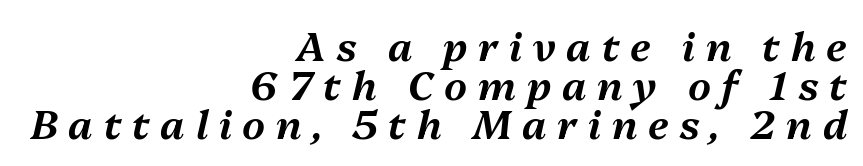
{"italic": "yes", "lean": "right", "slant_degrees": 13, "width": "normal", "stroke_contrast": "medium", "x_height": "medium", "monospaced": "no", "underline": "no", "align": "right", "line_spacing": "tight", "line_spacing_ratio": 0.97, "letter_spacing": "wide", "letter_spacing_em": 0.27, "glyph_px": 40}
